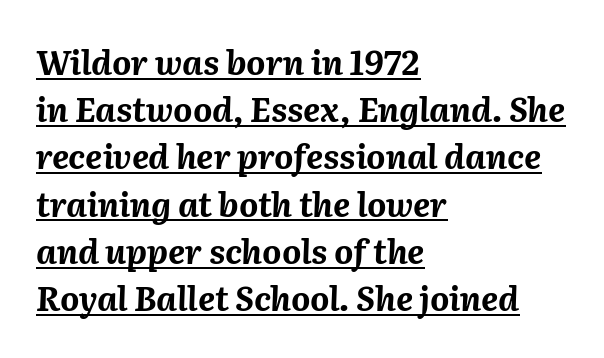
{"italic": "yes", "lean": "right", "slant_degrees": 2, "bold": "yes", "weight": "bold", "width": "normal", "stroke_contrast": "medium", "x_height": "medium", "monospaced": "no", "underline": "yes", "align": "left", "line_spacing": "normal", "line_spacing_ratio": 1.43, "letter_spacing": "normal", "letter_spacing_em": 0.0, "glyph_px": 33}
